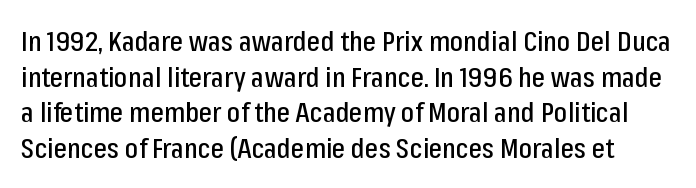
You can tell it's not italic because the verticals are truly vertical. A typesetter would call this proportional, since set widths differ per character. Words float on clear page, feet unadorned. The passage shown stacks its lines at a standard gap. Words appear dense and cohesive because spacing is normal. To sum up the face: it is a sans, with no serifs.
